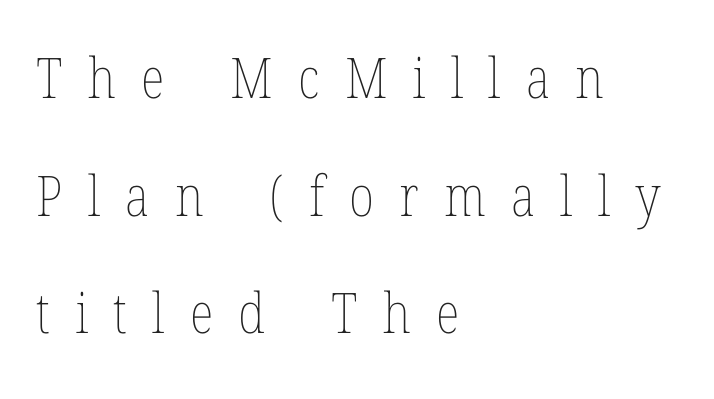
Students, note that the glyphs here are deliberately spaced far apart. The leading is generous, giving the passage an open texture. The specimen omits any rule beneath the text block's lines. The passage is arranged the way most books set body copy — flush left.
